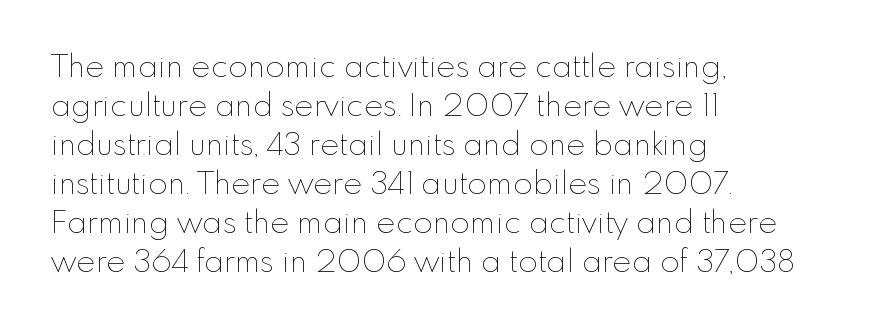
The image shows 32 px thin type, upright; set left-aligned, line spacing 1.22x, normal letter spacing, not underlined; low stroke contrast and a small x-height.
